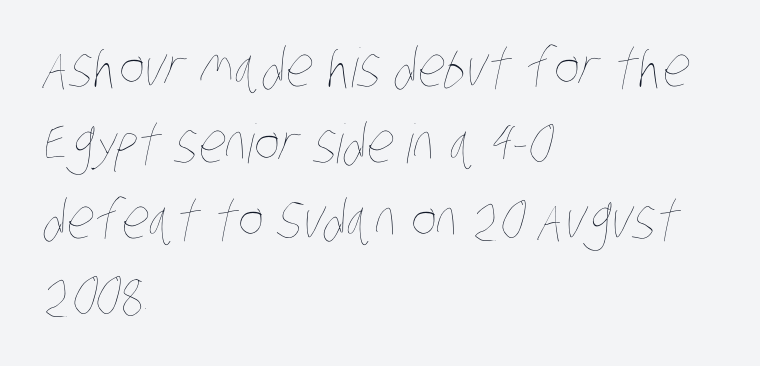
Q: Is the text bold? A: No.
Q: Is the text underlined? A: No.
Q: How is the paragraph aligned? A: Left-aligned.
Q: Is the spacing between letters normal or unusually wide? A: Normal.
Q: Is the spacing between lines tight, normal or loose? A: Normal.
Q: Width (condensed, normal, or wide)? A: Condensed.
Q: Stroke contrast? A: Low.
Q: x-height? A: Large.
Q: Monospaced? A: No.
